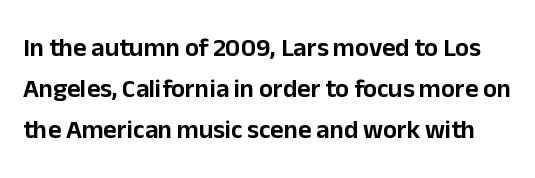
The image shows 26 px text type, upright; set normal line spacing (1.57x), normal letter spacing, not underlined.
